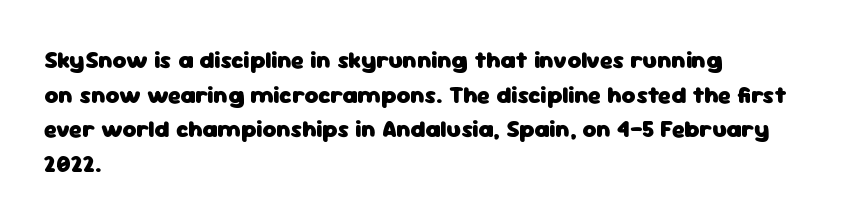
{"italic": "no", "bold": "yes", "underline": "no", "align": "left", "line_spacing": "normal", "line_spacing_ratio": 1.44, "letter_spacing": "normal", "letter_spacing_em": 0.0, "glyph_px": 24}
